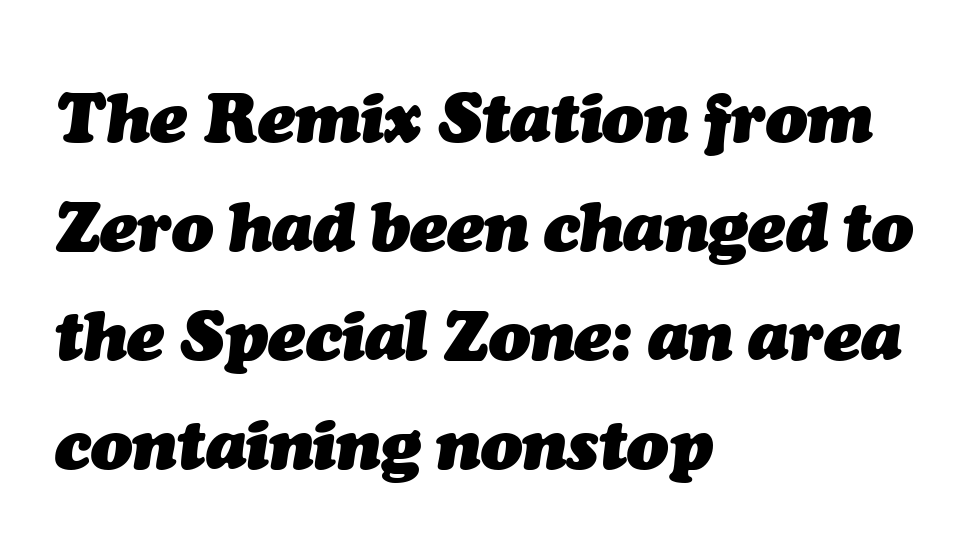
Q: Is the text bold? A: Yes.
Q: Is the text italic (slanted)? A: Yes, it leans right by about 7 degrees.
Q: Is the text underlined? A: No.
Q: How is the paragraph aligned? A: Left-aligned.
Q: Is the spacing between letters normal or unusually wide? A: Normal.
Q: Is the spacing between lines tight, normal or loose? A: Normal.
Q: Width (condensed, normal, or wide)? A: Normal.
Q: Stroke contrast? A: Medium.
Q: x-height? A: Medium.
Q: Monospaced? A: No.
